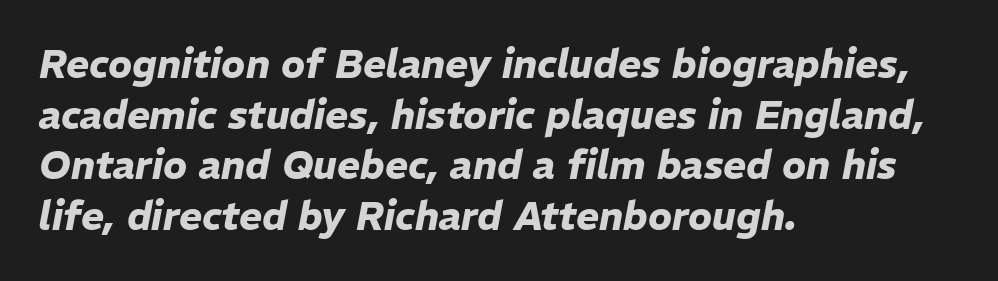
{"italic": "yes", "lean": "right", "slant_degrees": 11, "bold": "yes", "weight": "heavy", "width": "normal", "stroke_contrast": "low", "x_height": "medium", "monospaced": "no", "underline": "no", "align": "left", "line_spacing": "normal", "line_spacing_ratio": 1.3, "letter_spacing": "normal", "letter_spacing_em": 0.0, "glyph_px": 39}
